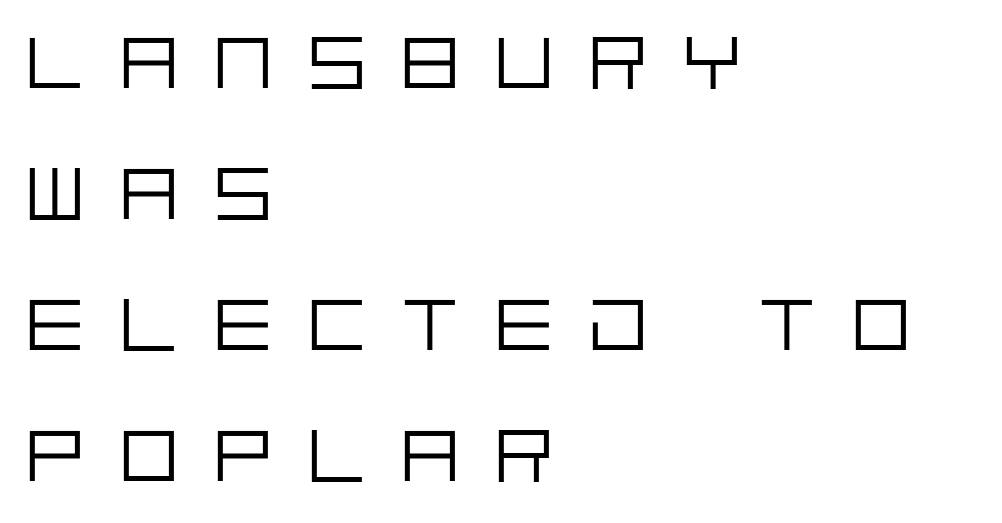
{"serif": "no", "italic": "no", "bold": "no", "weight": "light", "width": "normal", "stroke_contrast": "low", "x_height": "large", "underline": "no", "align": "left", "line_spacing": "normal", "line_spacing_ratio": 1.7, "letter_spacing": "wide", "letter_spacing_em": 0.47, "glyph_px": 77}
